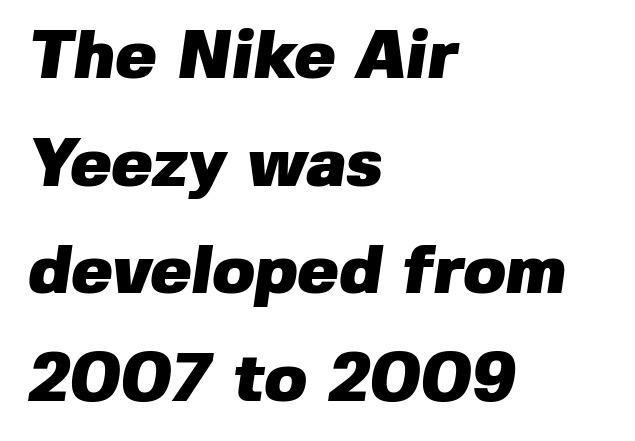
Q: Is the text bold? A: Yes.
Q: Is the typeface a serif or a sans-serif typeface? A: Sans-serif.
Q: Is the text underlined? A: No.
Q: How is the paragraph aligned? A: Left-aligned.
Q: Is the spacing between letters normal or unusually wide? A: Normal.
Q: Is the spacing between lines tight, normal or loose? A: Normal.
Q: Width (condensed, normal, or wide)? A: Normal.
Q: Stroke contrast? A: Low.
Q: x-height? A: Medium.
Q: Monospaced? A: No.
